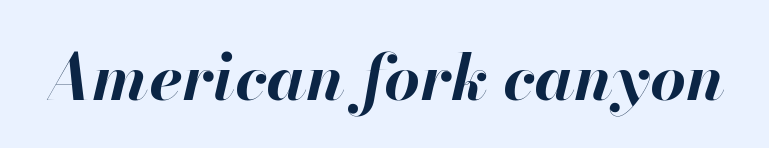
Q: Is the text bold? A: Yes.
Q: Is the text italic (slanted)? A: Yes, it leans right by about 13 degrees.
Q: Is the text underlined? A: No.
Q: Is the spacing between letters normal or unusually wide? A: Normal.
Q: Width (condensed, normal, or wide)? A: Normal.
Q: Stroke contrast? A: High.
Q: x-height? A: Small.
Q: Monospaced? A: No.
